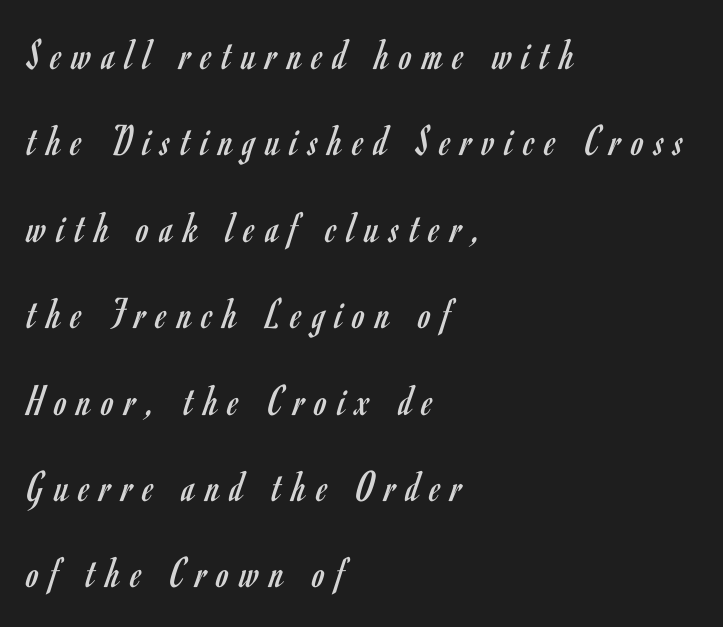
The image shows 45 px regular-weight, condensed sans-serif type; set left-aligned, loose line spacing (1.92x), unusually wide letter spacing (+0.24 em), not underlined; low stroke contrast and a small x-height.
